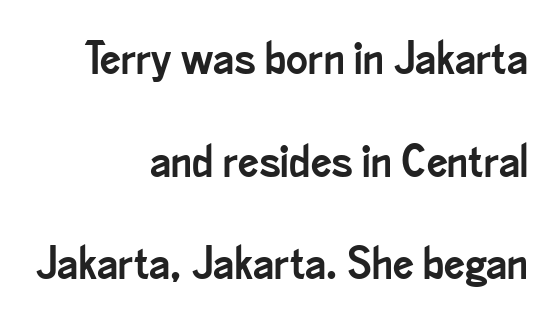
The image shows 46 px condensed sans-serif type, upright; set right-aligned, loose line spacing (2.23x), normal letter spacing, not underlined; low stroke contrast and a small x-height.
